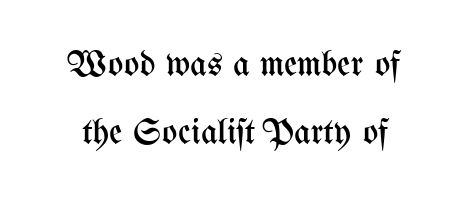
The space directly below the letters is spotless. This reads as an unemphasized weight, regular at the heaviest. Every stem runs plumb, perpendicular to the baseline. The leading is generous, giving the passage an open texture. How are the letters spaced? Ordinarily, with no added tracking.
